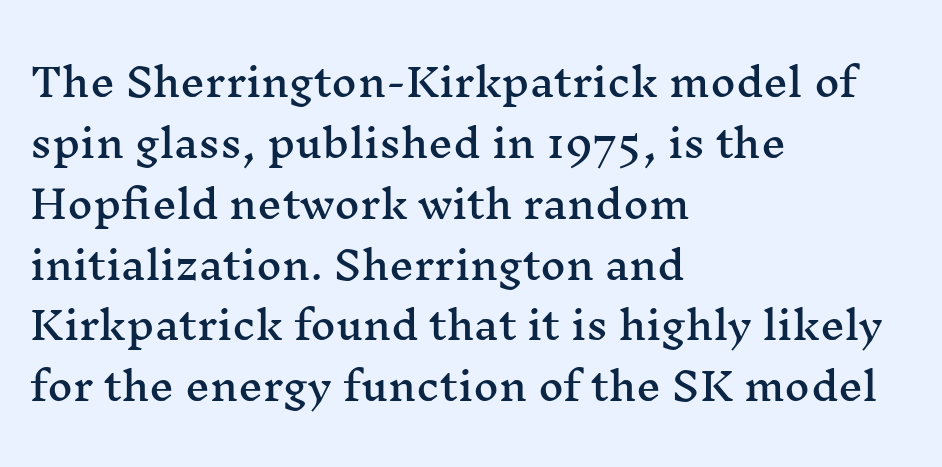
This is serif lettering, the kind often seen in printed books. Honestly, the row spacing looks completely unremarkable. Is this a fixed-width face? No — the glyphs have proportional, varying widths. Letter spacing: default. A bare baseline throughout the passage. A student would call this left alignment; a typographer would say flush left, rag right.
